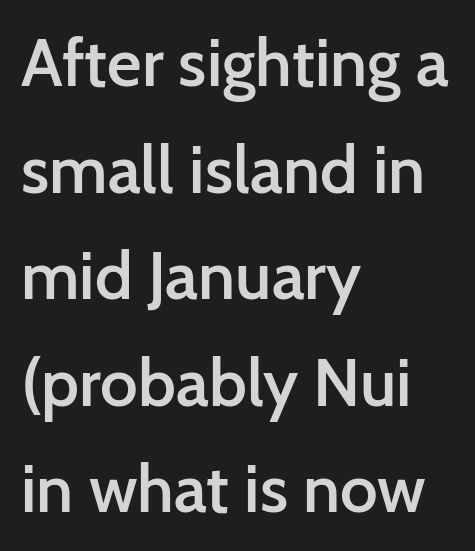
The image shows 67 px semibold sans-serif type, upright; set left-aligned, normal line spacing (1.59x), normal letter spacing, not underlined; low stroke contrast and a medium x-height.
